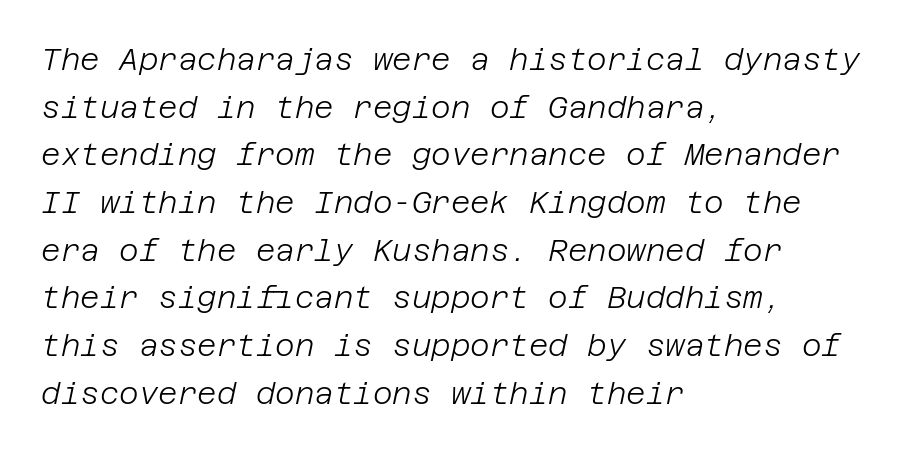
Q: Is the text bold? A: No.
Q: Is the text italic (slanted)? A: Yes, it leans right by about 12 degrees.
Q: Is the text underlined? A: No.
Q: How is the paragraph aligned? A: Left-aligned.
Q: Is the spacing between letters normal or unusually wide? A: Normal.
Q: Is the spacing between lines tight, normal or loose? A: Normal.
Q: Width (condensed, normal, or wide)? A: Normal.
Q: Stroke contrast? A: Low.
Q: x-height? A: Large.
